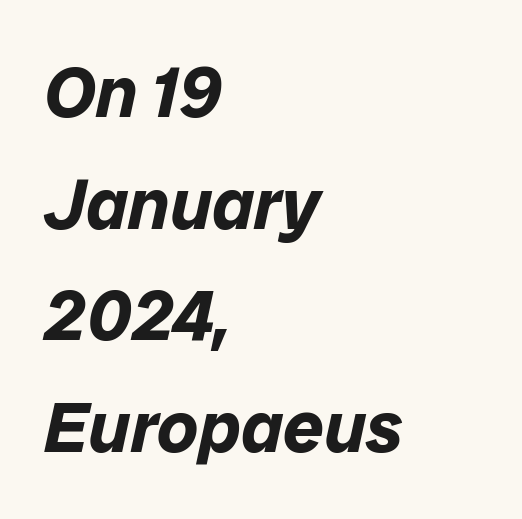
The image shows 72 px bold type, italic (leaning right); set left-aligned, normal line spacing (1.55x), normal letter spacing, not underlined; low stroke contrast and a medium x-height.
